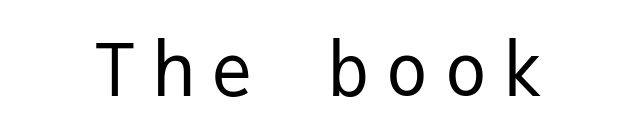
Q: Is the text bold? A: No.
Q: Is the text italic (slanted)? A: No, it is upright.
Q: Is the typeface a serif or a sans-serif typeface? A: Sans-serif.
Q: Is the text underlined? A: No.
Q: Is the spacing between letters normal or unusually wide? A: Unusually wide.
Q: Width (condensed, normal, or wide)? A: Normal.
Q: Stroke contrast? A: Low.
Q: x-height? A: Medium.
Q: Monospaced? A: Yes.
